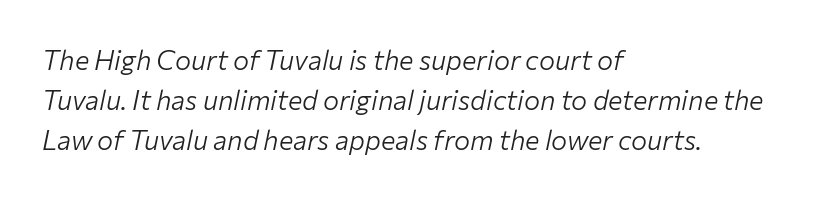
Q: Is the text bold? A: No.
Q: Is the text italic (slanted)? A: Yes, it leans right by about 12 degrees.
Q: Is the text underlined? A: No.
Q: How is the paragraph aligned? A: Left-aligned.
Q: Is the spacing between letters normal or unusually wide? A: Normal.
Q: Is the spacing between lines tight, normal or loose? A: Normal.
